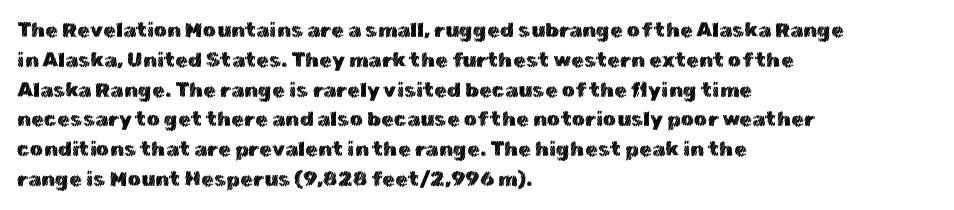
{"italic": "no", "underline": "no", "align": "left", "line_spacing": "normal", "line_spacing_ratio": 1.42, "letter_spacing": "normal", "letter_spacing_em": 0.0, "glyph_px": 21}
